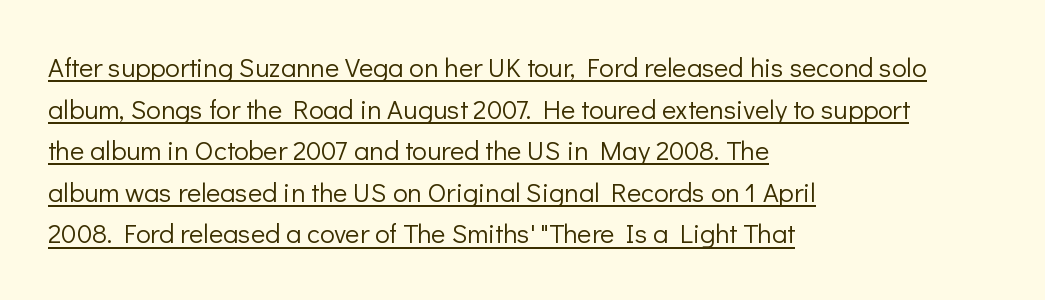
Notice how the stems are strictly vertical — no italics here. Normally led — the rows are evenly, conventionally spaced. The typesetting does not lean heavy: it is not bold. These lines keep a tight, regular rhythm from letter to letter. These characters rest on top of a visible drawn line. The text block is weighted toward the left margin, trailing off unevenly rightward.
